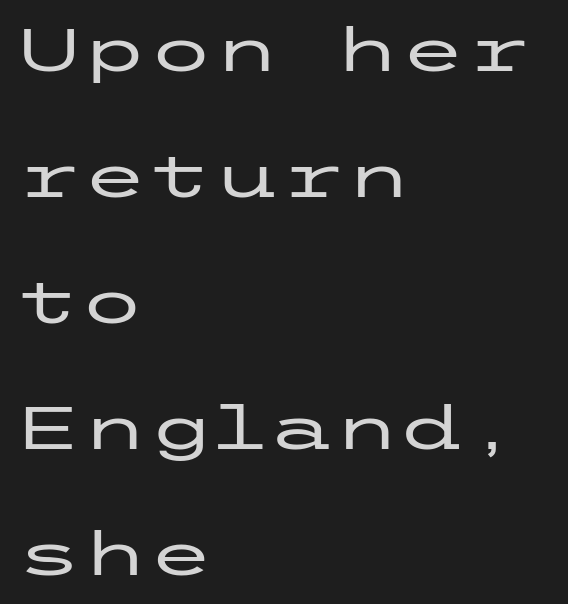
Q: Is the text italic (slanted)? A: No, it is upright.
Q: Is the typeface a serif or a sans-serif typeface? A: Sans-serif.
Q: Is the text underlined? A: No.
Q: How is the paragraph aligned? A: Left-aligned.
Q: Is the spacing between letters normal or unusually wide? A: Normal.
Q: Is the spacing between lines tight, normal or loose? A: Loose.
Q: Width (condensed, normal, or wide)? A: Wide.
Q: Stroke contrast? A: Low.
Q: x-height? A: Medium.
